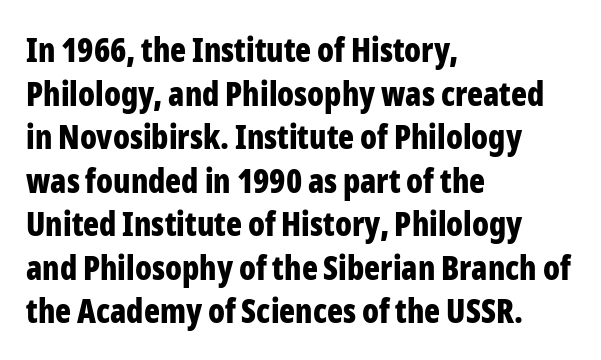
I'd call this a sans setting — the letters go barefoot. You could not count columns in this text — the font is proportionally spaced. The zone under the glyphs is completely vacant. Emphasis by weight is at full strength: bold. Tracking here is standard; glyphs follow each other at the usual distance. Regarding leading, the lines here are spaced in the standard way.
